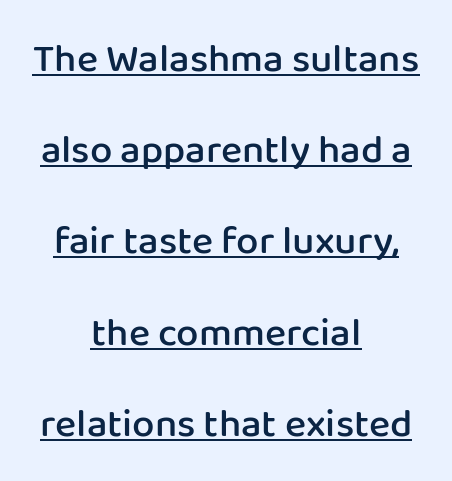
The face used here is proportionally spaced, like ordinary book or web type. A typesetter would call this zero additional tracking. Serif or sans? Sans — the stroke terminals are bare. The specimen reads as upright at a glance. Students, this is semibold: more ink than regular, less than bold. The typesetter has applied underlining to the passage shown.
